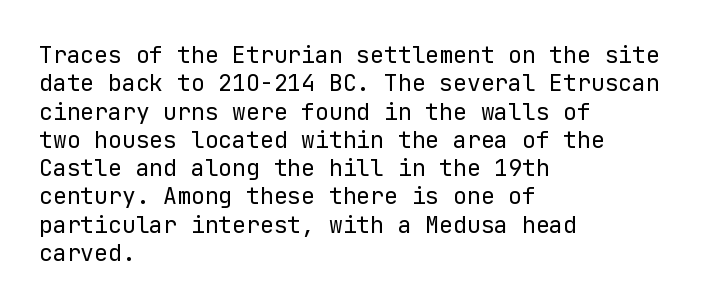
Nobody touched the tracking dial on this one. Visually the block forms a straight wall on the left and a jagged coastline on the right. Posture: upright roman. Beneath every word, the page is bare.
